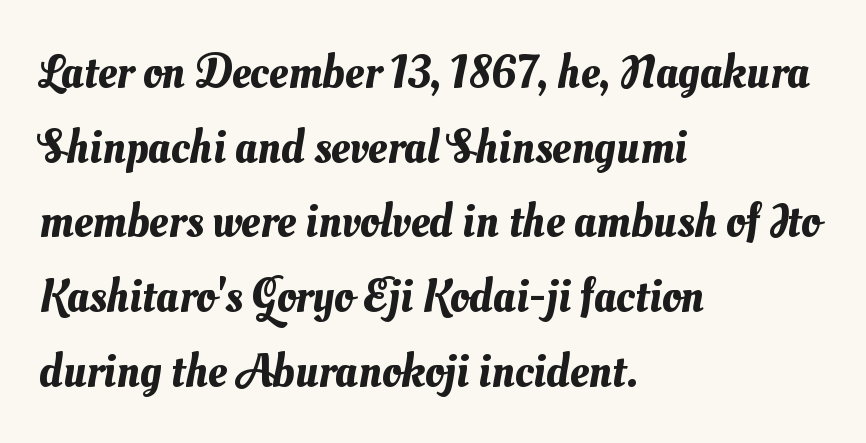
Only glyphs here, with clear space below each row. The passage shown is typed in a proportional face where columns would drift. Compared with a centered layout, this one pins lines to the left instead. Glyph-to-glyph distance matches everyday printed text. Vertical spacing — default.
